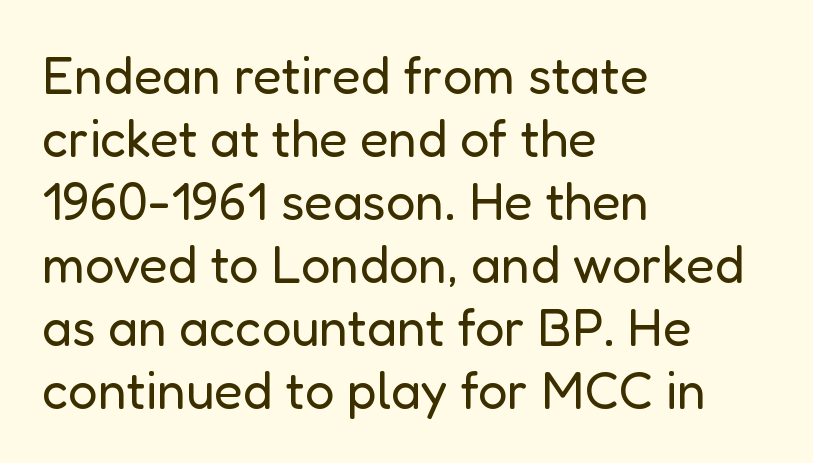
{"serif": "no", "italic": "no", "bold": "no", "weight": "regular", "width": "normal", "stroke_contrast": "low", "x_height": "medium", "monospaced": "no", "underline": "no", "align": "left", "line_spacing_ratio": 1.21, "letter_spacing": "normal", "letter_spacing_em": 0.0, "glyph_px": 52}
